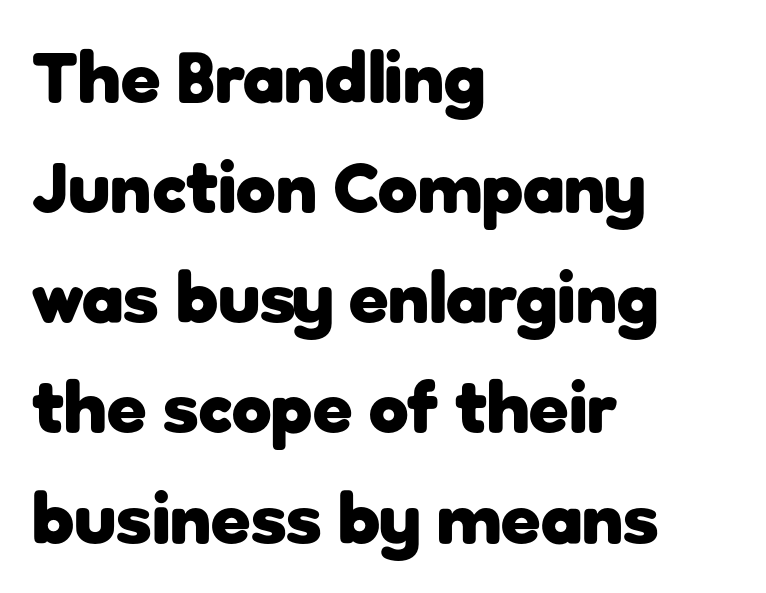
Q: Is the text bold? A: Yes.
Q: Is the text italic (slanted)? A: No, it is upright.
Q: Is the typeface a serif or a sans-serif typeface? A: Sans-serif.
Q: Is the text underlined? A: No.
Q: How is the paragraph aligned? A: Left-aligned.
Q: Is the spacing between letters normal or unusually wide? A: Normal.
Q: Is the spacing between lines tight, normal or loose? A: Normal.
Q: Width (condensed, normal, or wide)? A: Normal.
Q: Stroke contrast? A: Low.
Q: x-height? A: Medium.
Q: Monospaced? A: No.
